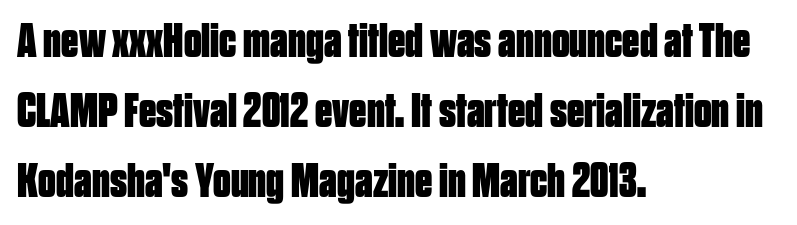
{"serif": "no", "italic": "no", "bold": "yes", "weight": "bold", "width": "condensed", "stroke_contrast": "low", "x_height": "large", "monospaced": "no", "underline": "no", "align": "left", "line_spacing": "normal", "line_spacing_ratio": 1.43, "letter_spacing": "normal", "letter_spacing_em": 0.0, "glyph_px": 49}
